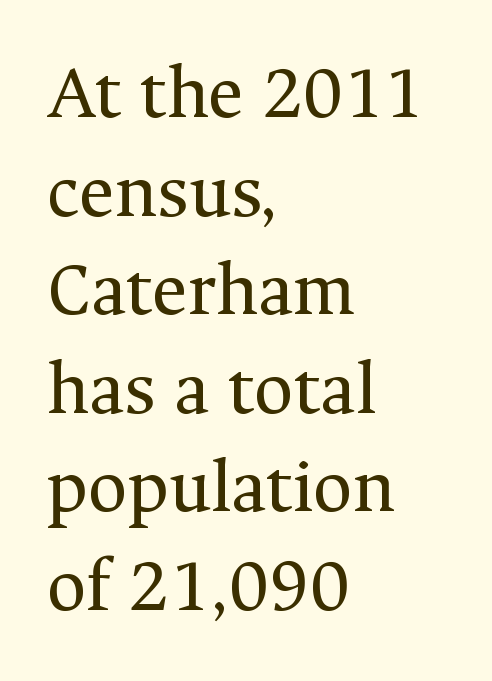
Q: Is the text bold? A: No.
Q: Is the text italic (slanted)? A: No, it is upright.
Q: Is the typeface a serif or a sans-serif typeface? A: Serif.
Q: Is the text underlined? A: No.
Q: How is the paragraph aligned? A: Left-aligned.
Q: Is the spacing between letters normal or unusually wide? A: Normal.
Q: Is the spacing between lines tight, normal or loose? A: Normal.
Q: Width (condensed, normal, or wide)? A: Normal.
Q: Stroke contrast? A: Medium.
Q: x-height? A: Medium.
Q: Monospaced? A: No.
